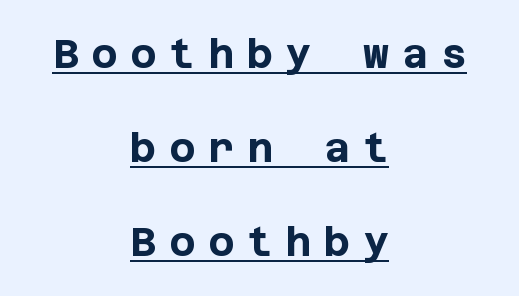
The image shows 40 px bold sans-serif type, upright; set centered, loose line spacing (2.35x), unusually wide letter spacing (+0.32 em), underlined; low stroke contrast and a large x-height.
